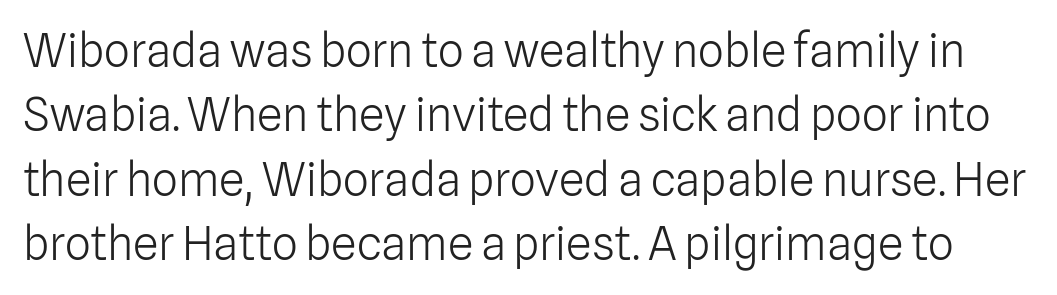
Q: Is the text bold? A: No.
Q: Is the text italic (slanted)? A: No, it is upright.
Q: Is the typeface a serif or a sans-serif typeface? A: Sans-serif.
Q: Is the text underlined? A: No.
Q: Is the spacing between letters normal or unusually wide? A: Normal.
Q: Is the spacing between lines tight, normal or loose? A: Normal.
Q: Width (condensed, normal, or wide)? A: Normal.
Q: Stroke contrast? A: Low.
Q: x-height? A: Medium.
Q: Monospaced? A: No.
